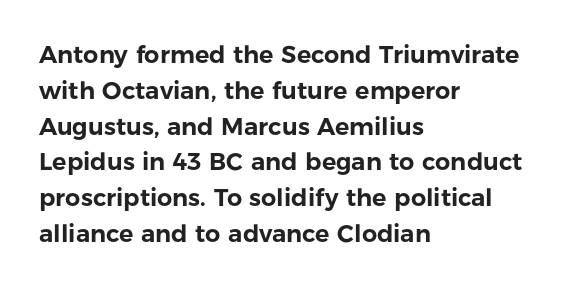
{"italic": "no", "underline": "no", "align": "left", "line_spacing": "normal", "line_spacing_ratio": 1.49, "letter_spacing": "normal", "letter_spacing_em": 0.0, "glyph_px": 24}
